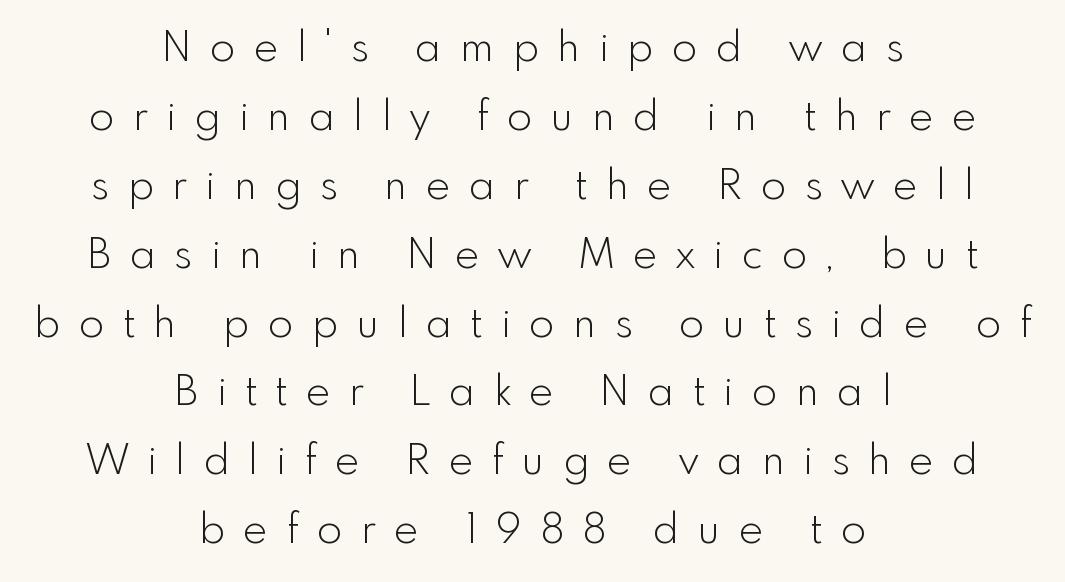
Q: Is the text bold? A: No.
Q: Is the text italic (slanted)? A: No, it is upright.
Q: Is the typeface a serif or a sans-serif typeface? A: Sans-serif.
Q: Is the text underlined? A: No.
Q: How is the paragraph aligned? A: Centered.
Q: Is the spacing between letters normal or unusually wide? A: Unusually wide.
Q: Is the spacing between lines tight, normal or loose? A: Normal.
Q: Width (condensed, normal, or wide)? A: Normal.
Q: x-height? A: Small.
Q: Monospaced? A: No.
